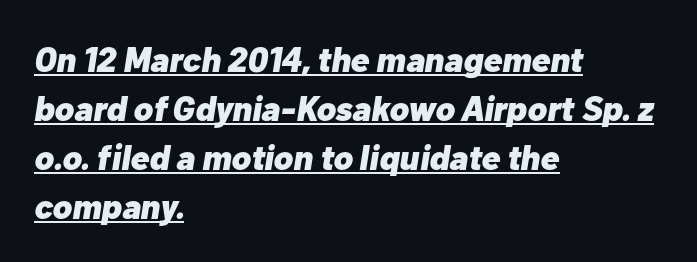
{"italic": "yes", "lean": "right", "slant_degrees": 10, "bold": "yes", "weight": "heavy", "width": "normal", "stroke_contrast": "low", "x_height": "medium", "monospaced": "no", "underline": "yes", "align": "left", "line_spacing": "normal", "line_spacing_ratio": 1.4, "letter_spacing": "normal", "letter_spacing_em": 0.0, "glyph_px": 35}
